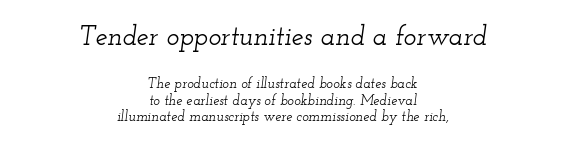
The upper block of text is set noticeably larger than the block beneath it. The passage is arranged like a title page — every line centered. A clean baseline with only descenders dipping below it. If you drew a line through each stem, it would be angled. The passage shown has conventional tracking throughout.
